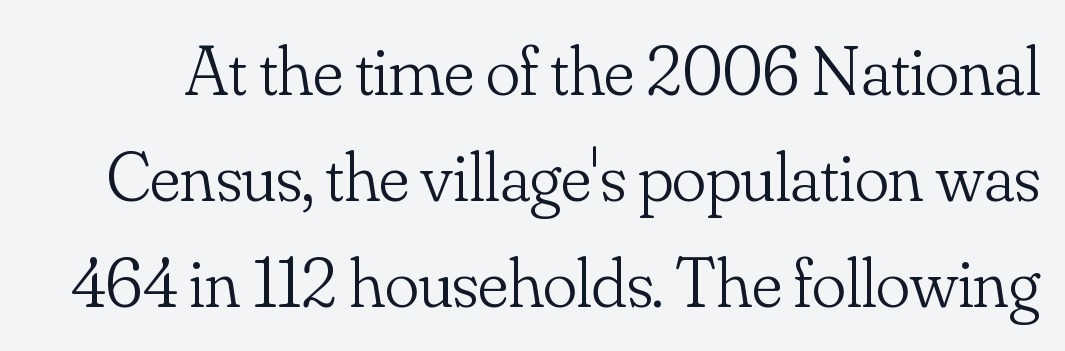
Q: Is the text bold? A: No.
Q: Is the text italic (slanted)? A: No, it is upright.
Q: Is the typeface a serif or a sans-serif typeface? A: Serif.
Q: Is the text underlined? A: No.
Q: Is the spacing between letters normal or unusually wide? A: Normal.
Q: Is the spacing between lines tight, normal or loose? A: Normal.
Q: Width (condensed, normal, or wide)? A: Normal.
Q: Stroke contrast? A: Low.
Q: x-height? A: Small.
Q: Monospaced? A: No.
